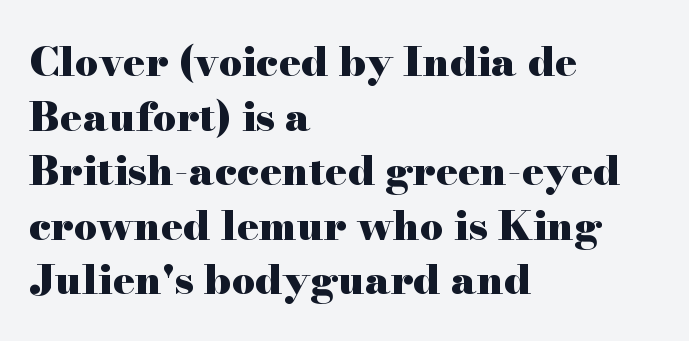
Unlike italic type, these characters show no tilt at all. The space directly below the letters is spotless. Regular leading. The face used here has the dense, thick strokes of a bold. Serif or sans? Serif — the stroke terminals have little feet.
